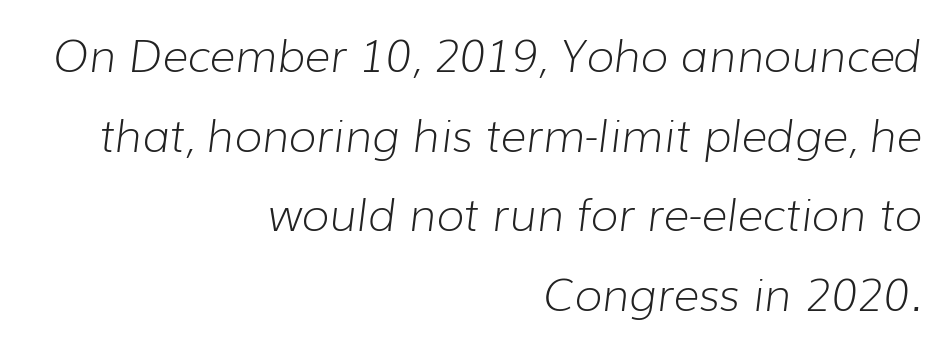
This sample uses an oblique cut, with every glyph tilted off the vertical. The passage shown is typed in a proportional face where columns would drift. Is this a heavy cut? Hardly; it is regular or lighter. Does extra space separate the letters? No, they use regular spacing. Underlining? Definitely not there. In CSS terms this would be text-align: right.
